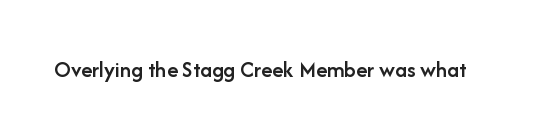
Q: Is the text bold? A: Semi-bold.
Q: Is the text italic (slanted)? A: No, it is upright.
Q: Is the text underlined? A: No.
Q: Is the spacing between letters normal or unusually wide? A: Normal.
